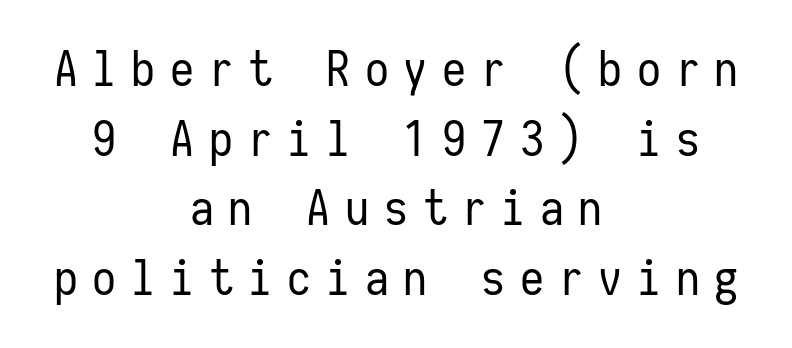
A typesetter would label this face a sans. Descenders are the only things crossing below the line. A typesetter would mark this as roman, not italic. Stroke mass is kept to a normal reading level or below. Monospaced: the letters line up in strict vertical columns.
